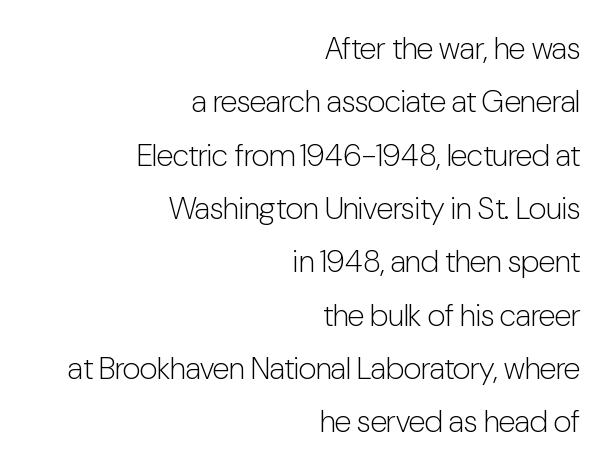
The image shows 31 px light, condensed sans-serif type, upright; set right-aligned, line spacing 1.72x, normal letter spacing, not underlined; low stroke contrast and a medium x-height.
